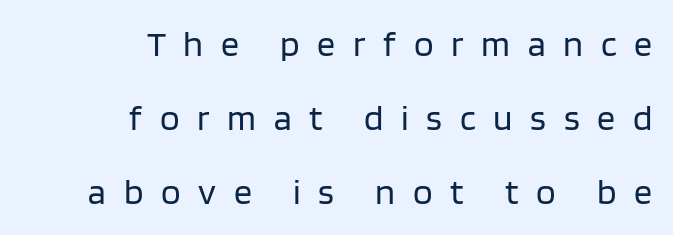
{"serif": "no", "italic": "no", "bold": "no", "weight": "regular", "width": "normal", "stroke_contrast": "low", "x_height": "large", "monospaced": "no", "underline": "no", "align": "right", "line_spacing": "loose", "line_spacing_ratio": 2.06, "letter_spacing": "wide", "letter_spacing_em": 0.49, "glyph_px": 36}
